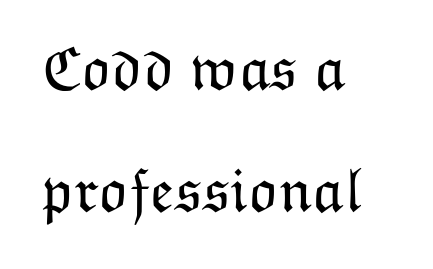
The image shows 63 px light type, upright; set left-aligned, loose line spacing (1.94x), normal letter spacing, not underlined; low stroke contrast and a medium x-height.
